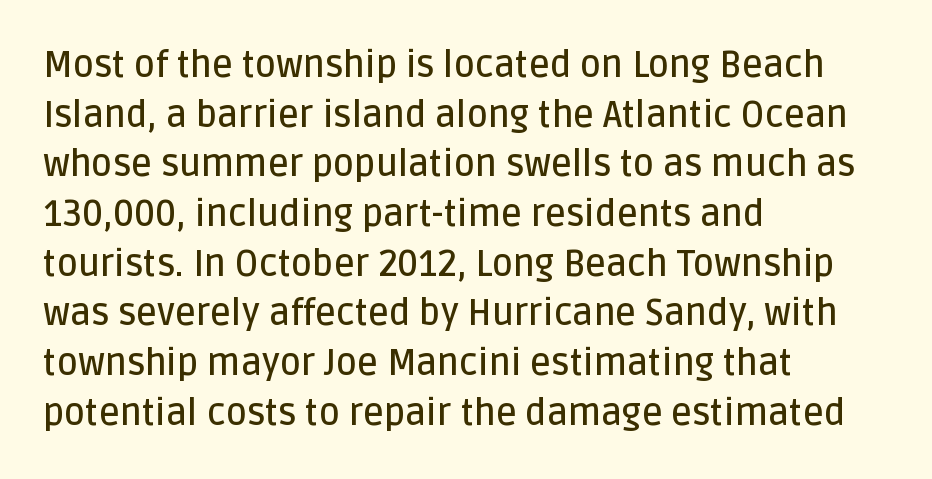
Q: Is the text bold? A: Semi-bold.
Q: Is the text italic (slanted)? A: No, it is upright.
Q: Is the typeface a serif or a sans-serif typeface? A: Sans-serif.
Q: Is the text underlined? A: No.
Q: How is the paragraph aligned? A: Left-aligned.
Q: Is the spacing between letters normal or unusually wide? A: Normal.
Q: Is the spacing between lines tight, normal or loose? A: Normal.
Q: Width (condensed, normal, or wide)? A: Normal.
Q: Stroke contrast? A: Low.
Q: x-height? A: Large.
Q: Monospaced? A: No.
